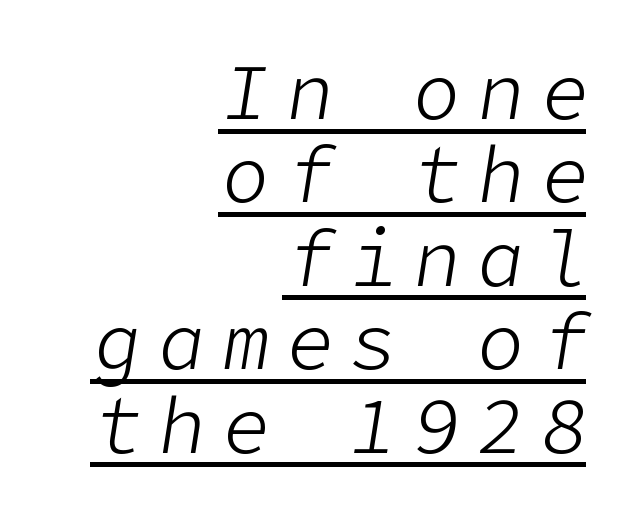
{"italic": "yes", "lean": "right", "slant_degrees": 9, "bold": "no", "weight": "light", "width": "normal", "stroke_contrast": "low", "x_height": "medium", "underline": "yes", "align": "right", "line_spacing": "tight", "line_spacing_ratio": 1.07, "letter_spacing": "wide", "letter_spacing_em": 0.22, "glyph_px": 78}
